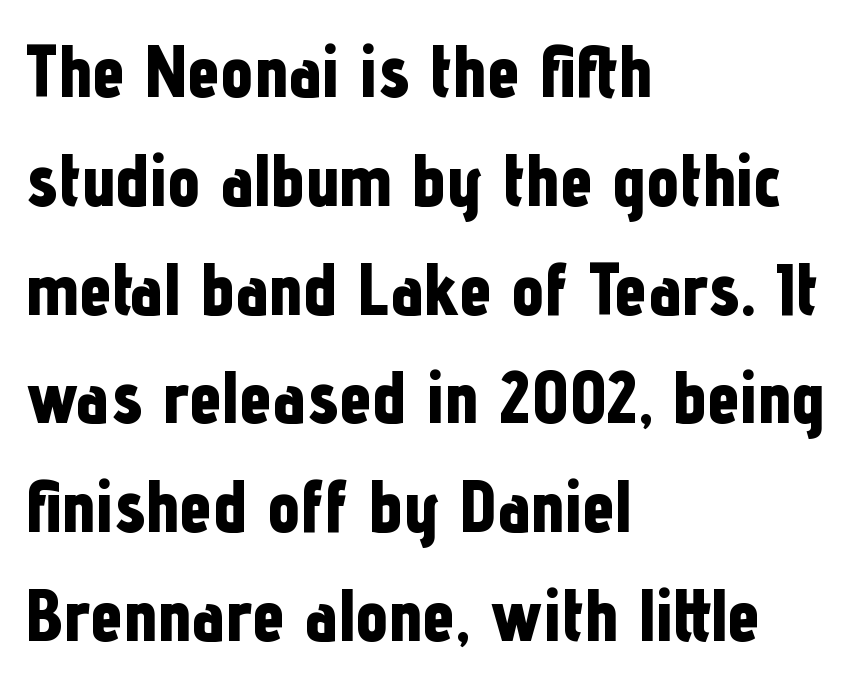
{"serif": "no", "italic": "no", "bold": "yes", "weight": "bold", "width": "condensed", "stroke_contrast": "low", "x_height": "medium", "monospaced": "no", "underline": "no", "align": "left", "line_spacing": "normal", "line_spacing_ratio": 1.49, "letter_spacing": "normal", "letter_spacing_em": 0.0, "glyph_px": 73}
